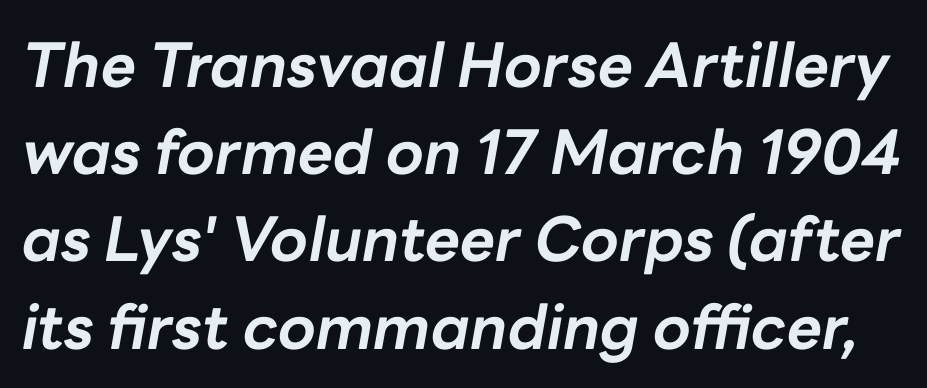
The image shows 61 px bold type, italic (leaning right); set normal line spacing (1.43x), normal letter spacing, not underlined; low stroke contrast and a medium x-height.
